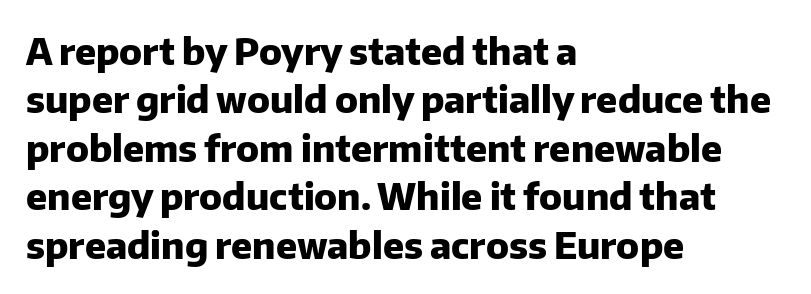
Heavy, bold letterforms. Is this a sans? Yes — the strokes have no serifs. The foot of each line stays bare and open. Characters remain perfectly vertical along every line. Leftover space on each line is placed entirely after the last word. Reading down the column, the eye jumps a familiar distance to each next line.
